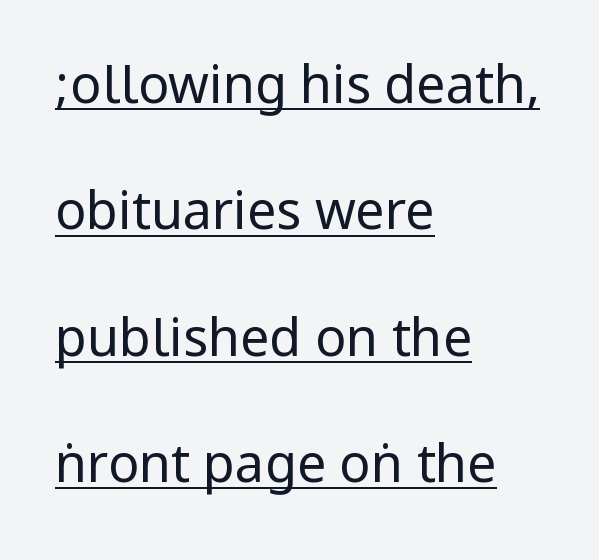
A continuous stroke trails under the words, as in a hyperlink. This is sans-serif lettering, the kind often seen on screens and signage. Ink coverage per letter is moderate at most. A typesetter would mark this as roman, not italic. Each line starts at the same left margin while the right side varies. In terms of leading, this rendering errs on the spacious side.
